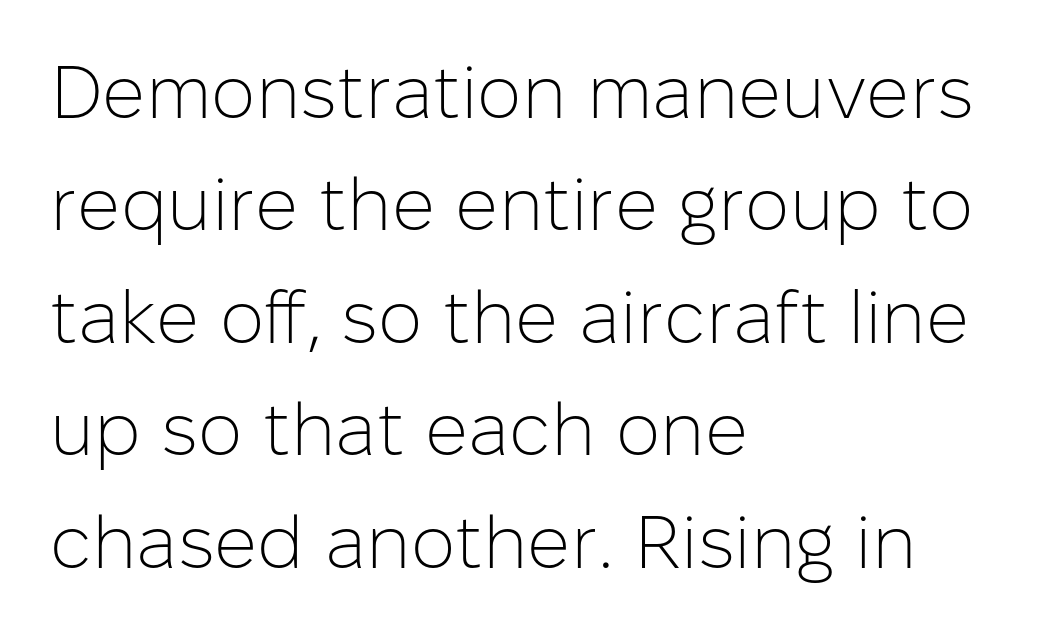
Q: Is the text bold? A: No.
Q: Is the text italic (slanted)? A: No, it is upright.
Q: Is the typeface a serif or a sans-serif typeface? A: Sans-serif.
Q: Is the text underlined? A: No.
Q: How is the paragraph aligned? A: Left-aligned.
Q: Is the spacing between letters normal or unusually wide? A: Normal.
Q: Is the spacing between lines tight, normal or loose? A: Normal.
Q: Width (condensed, normal, or wide)? A: Normal.
Q: Stroke contrast? A: Low.
Q: x-height? A: Medium.
Q: Monospaced? A: No.
